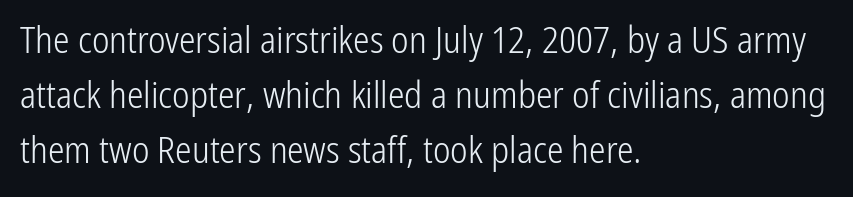
{"serif": "no", "italic": "no", "bold": "no", "weight": "light", "width": "condensed", "stroke_contrast": "low", "x_height": "medium", "monospaced": "no", "underline": "no", "align": "left", "line_spacing": "normal", "line_spacing_ratio": 1.48, "letter_spacing": "normal", "letter_spacing_em": 0.0, "glyph_px": 37}
